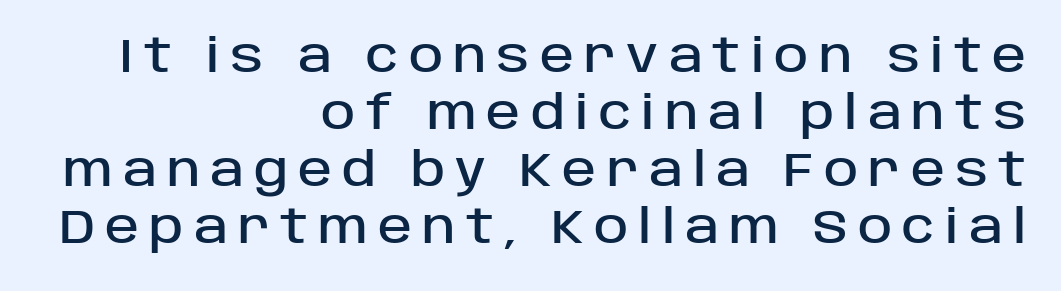
The image shows 46 px sans-serif type, upright; set right-aligned, line spacing 1.24x, unusually wide letter spacing (+0.22 em), not underlined; low stroke contrast and a large x-height.
